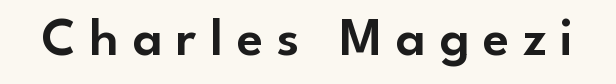
The image shows 54 px sans-serif type, upright; set unusually wide letter spacing (+0.25 em), not underlined; low stroke contrast and a small x-height.
